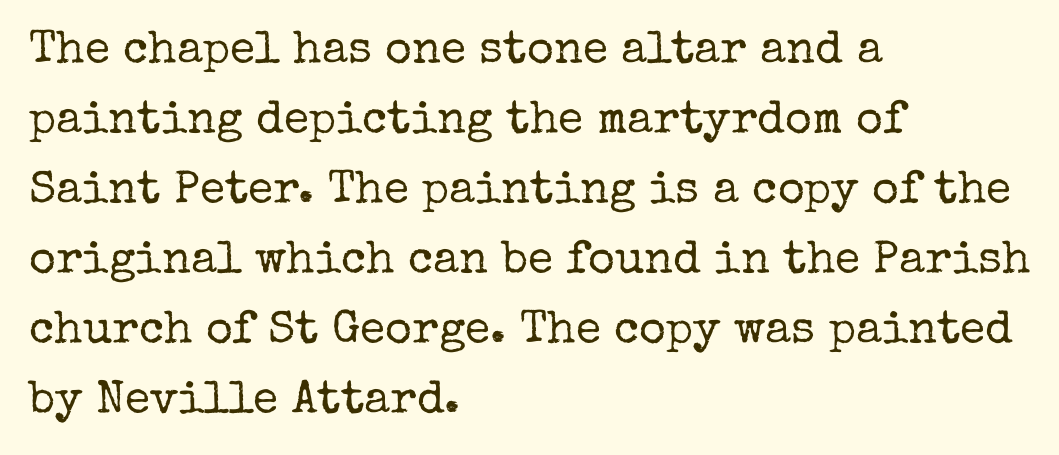
The image shows 46 px regular-weight serif type, upright; set left-aligned, normal line spacing (1.52x), normal letter spacing, not underlined; low stroke contrast and a medium x-height.
